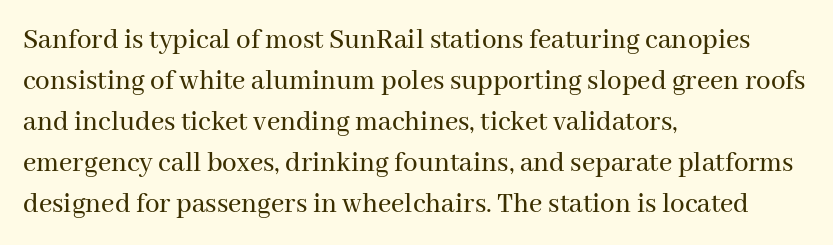
Q: Is the text italic (slanted)? A: No, it is upright.
Q: Is the typeface a serif or a sans-serif typeface? A: Serif.
Q: Is the text underlined? A: No.
Q: How is the paragraph aligned? A: Left-aligned.
Q: Is the spacing between letters normal or unusually wide? A: Normal.
Q: Is the spacing between lines tight, normal or loose? A: Normal.
Q: Width (condensed, normal, or wide)? A: Normal.
Q: Stroke contrast? A: Medium.
Q: x-height? A: Medium.
Q: Monospaced? A: No.
